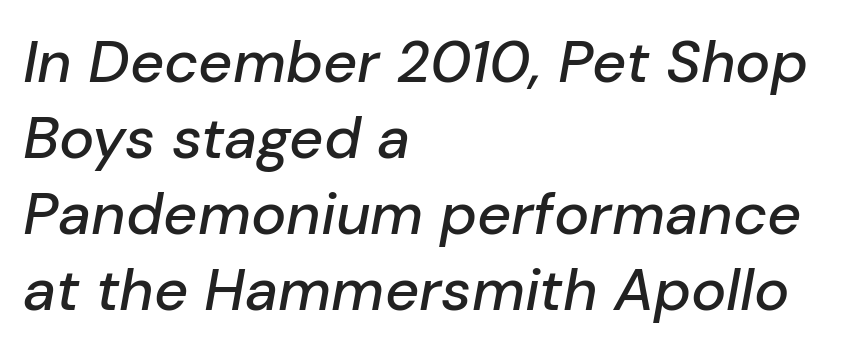
Does the copy run flush right? No — it runs flush left. The lines sit at an ordinary, default distance from one another. What stands out about the letter spacing? Nothing — it is the standard amount. The passage shown is typed in a proportional face where columns would drift. The specimen reads as italic at a glance. The gap between lines stays unmarked.
